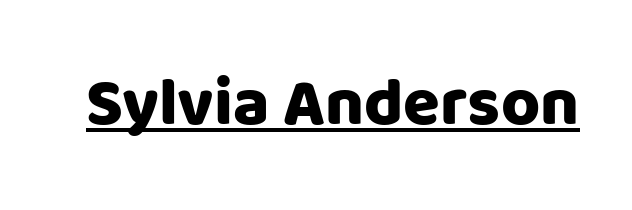
The image shows 67 px sans-serif type, upright; set normal letter spacing, underlined; low stroke contrast and a large x-height.
